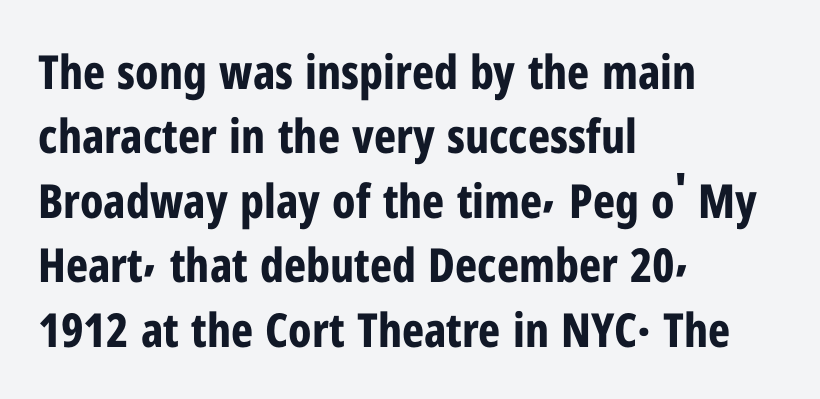
The image shows 47 px bold, condensed sans-serif type, upright; set left-aligned, normal line spacing (1.37x), normal letter spacing, not underlined; low stroke contrast and a medium x-height.
